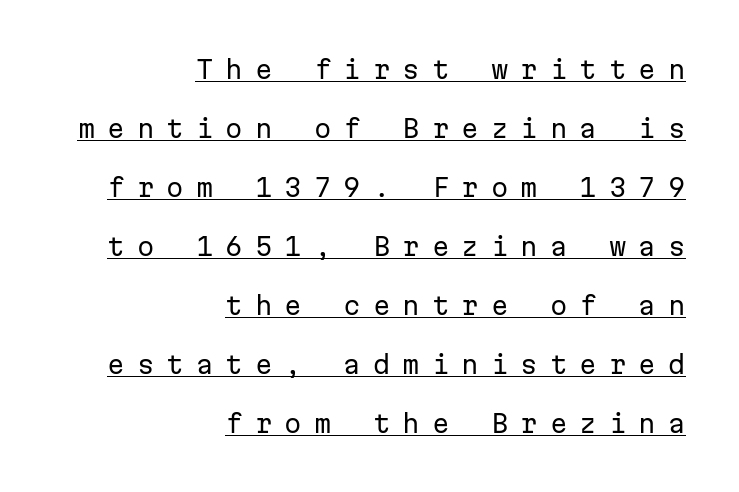
Q: Is the text bold? A: No.
Q: Is the text italic (slanted)? A: No, it is upright.
Q: Is the text underlined? A: Yes.
Q: How is the paragraph aligned? A: Right-aligned.
Q: Is the spacing between letters normal or unusually wide? A: Unusually wide.
Q: Is the spacing between lines tight, normal or loose? A: Loose.
